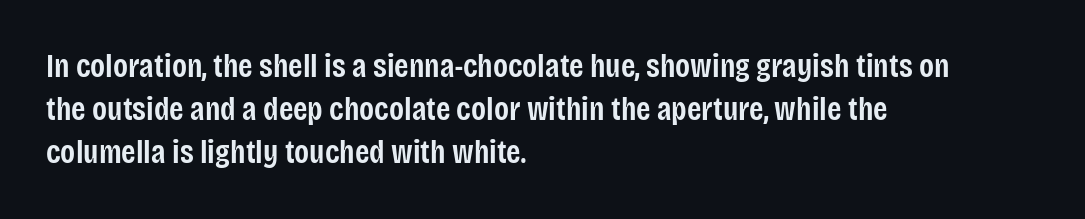
Q: Is the text bold? A: Semi-bold.
Q: Is the text italic (slanted)? A: No, it is upright.
Q: Is the typeface a serif or a sans-serif typeface? A: Sans-serif.
Q: Is the text underlined? A: No.
Q: How is the paragraph aligned? A: Left-aligned.
Q: Is the spacing between letters normal or unusually wide? A: Normal.
Q: Is the spacing between lines tight, normal or loose? A: Normal.
Q: Width (condensed, normal, or wide)? A: Condensed.
Q: Stroke contrast? A: Low.
Q: x-height? A: Large.
Q: Monospaced? A: No.
